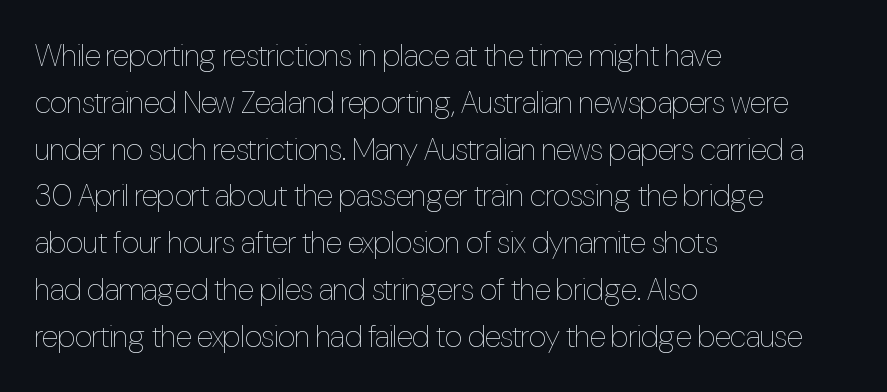
Q: Is the text bold? A: No.
Q: Is the text italic (slanted)? A: No, it is upright.
Q: Is the text underlined? A: No.
Q: How is the paragraph aligned? A: Left-aligned.
Q: Is the spacing between letters normal or unusually wide? A: Normal.
Q: Is the spacing between lines tight, normal or loose? A: Normal.
Q: Width (condensed, normal, or wide)? A: Condensed.
Q: Stroke contrast? A: Low.
Q: x-height? A: Medium.
Q: Monospaced? A: No.
